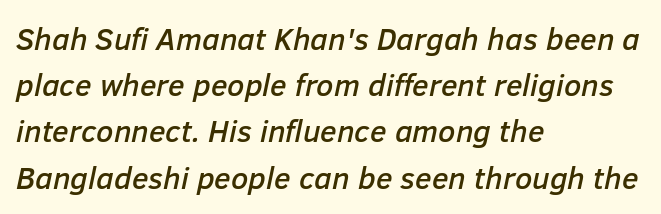
{"italic": "yes", "lean": "right", "slant_degrees": 12, "width": "normal", "stroke_contrast": "low", "x_height": "medium", "monospaced": "no", "underline": "no", "align": "left", "line_spacing": "normal", "line_spacing_ratio": 1.49, "letter_spacing": "normal", "letter_spacing_em": 0.0, "glyph_px": 31}
